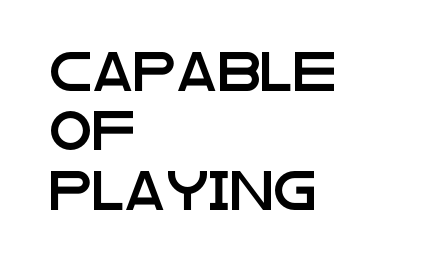
Q: Is the text italic (slanted)? A: No, it is upright.
Q: Is the typeface a serif or a sans-serif typeface? A: Sans-serif.
Q: Is the text underlined? A: No.
Q: How is the paragraph aligned? A: Left-aligned.
Q: Is the spacing between letters normal or unusually wide? A: Normal.
Q: Is the spacing between lines tight, normal or loose? A: Normal.
Q: Width (condensed, normal, or wide)? A: Wide.
Q: Stroke contrast? A: Low.
Q: x-height? A: Large.
Q: Monospaced? A: No.
